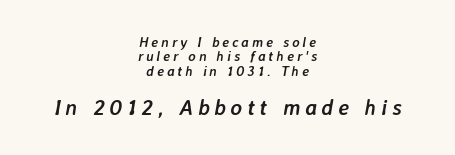
Q: Is the text bold? A: Yes.
Q: Is the text italic (slanted)? A: Yes, it leans right by about 7 degrees.
Q: Is the text underlined? A: No.
Q: How is the paragraph aligned? A: Centered.
Q: Is the spacing between letters normal or unusually wide? A: Unusually wide.
Q: Is the spacing between lines tight, normal or loose? A: Tight.
Q: Which block of text is set in a larger size, the first (top) or the second (bottom)? A: The second (bottom) one.
